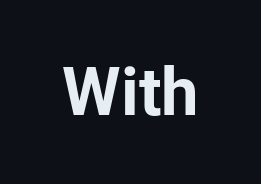
Only glyphs here, with clear space below each row. You'd pick this weight for a headline — it's a proper bold. These lines are rendered in a variable-pitch font. Nothing unusual about the tracking: characters are spaced as the font intends.
